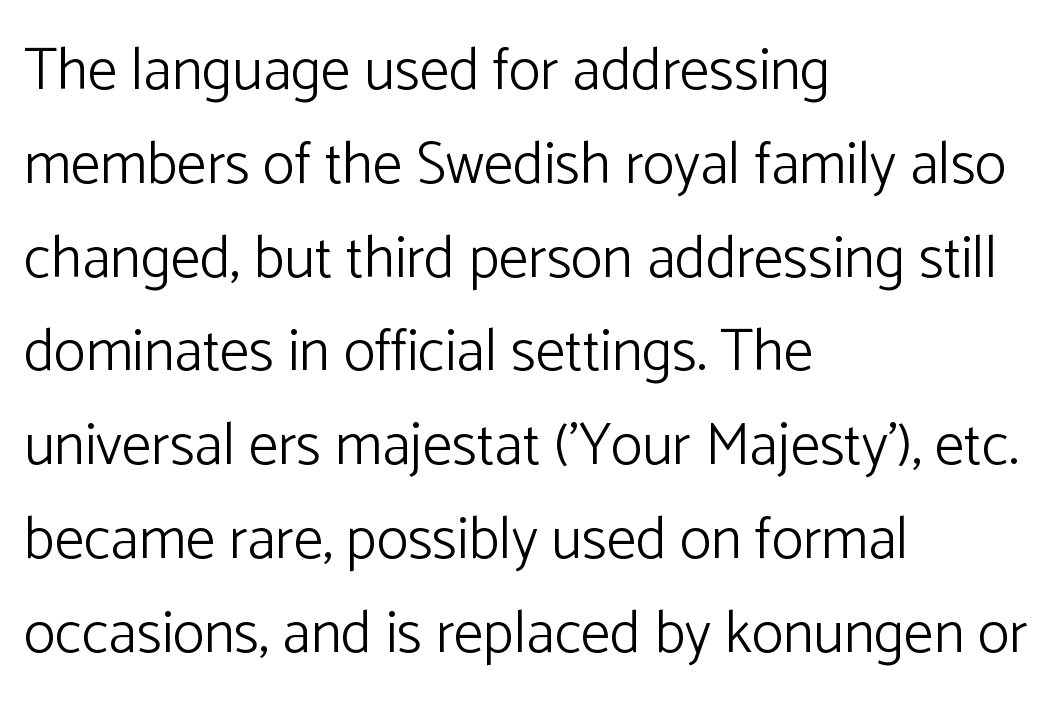
Nothing sits at the stroke ends, so this counts as sans-serif. Short note: letters normally spaced. Posture: vertical. No chunkiness to these letters — they're not bold. The compositor pushed each line to the left boundary.
